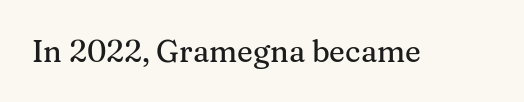
Q: Is the text italic (slanted)? A: No, it is upright.
Q: Is the typeface a serif or a sans-serif typeface? A: Serif.
Q: Is the text underlined? A: No.
Q: Is the spacing between letters normal or unusually wide? A: Normal.
Q: Width (condensed, normal, or wide)? A: Normal.
Q: Stroke contrast? A: Medium.
Q: x-height? A: Medium.
Q: Monospaced? A: No.
